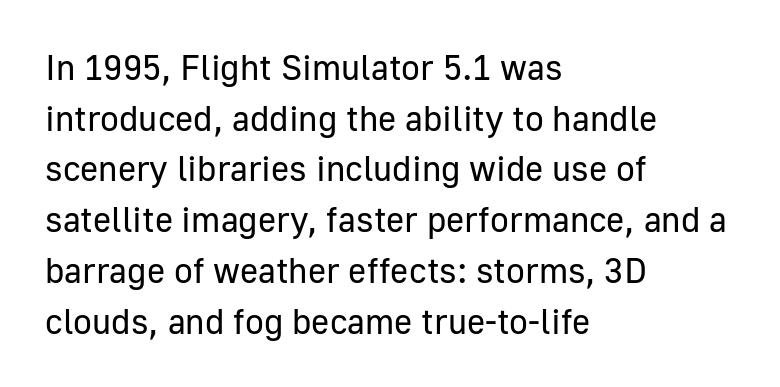
{"serif": "no", "italic": "no", "bold": "no", "weight": "regular", "width": "normal", "stroke_contrast": "low", "x_height": "medium", "monospaced": "no", "underline": "no", "align": "left", "line_spacing": "normal", "line_spacing_ratio": 1.45, "letter_spacing": "normal", "letter_spacing_em": 0.0, "glyph_px": 35}
